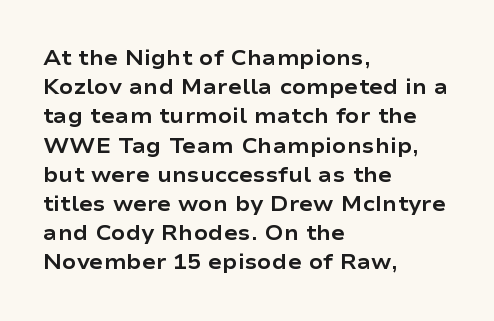
The image shows 21 px bold type, upright; set left-aligned, normal line spacing (1.39x), normal letter spacing, not underlined.
